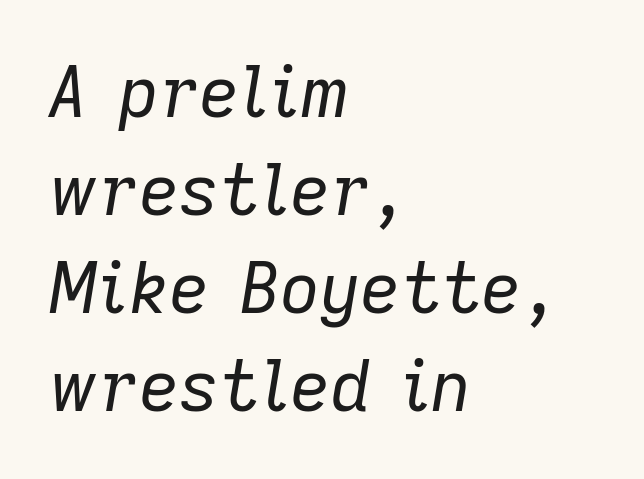
Between one letter and the next there's only the usual sliver of space. Notice how descenders clear the ascenders below comfortably — that's standard leading. Each letter keeps its own natural width here, so spacing adapts to shape. Quick note: underline off.
